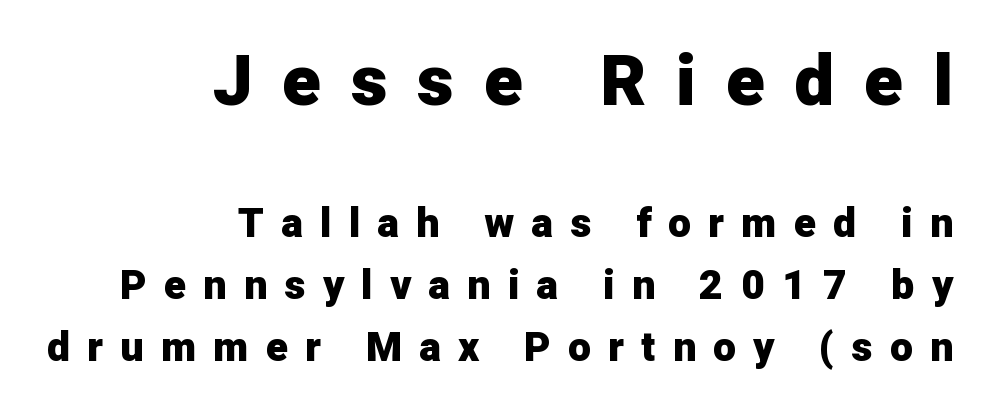
{"serif": "no", "italic": "no", "bold": "yes", "weight": "heavy", "width": "normal", "stroke_contrast": "low", "x_height": "medium", "monospaced": "no", "underline": "no", "align": "right", "line_spacing": "normal", "line_spacing_ratio": 1.51, "letter_spacing": "wide", "letter_spacing_em": 0.42, "larger_block": "first", "size_ratio": 1.73, "glyph_px": 71}
